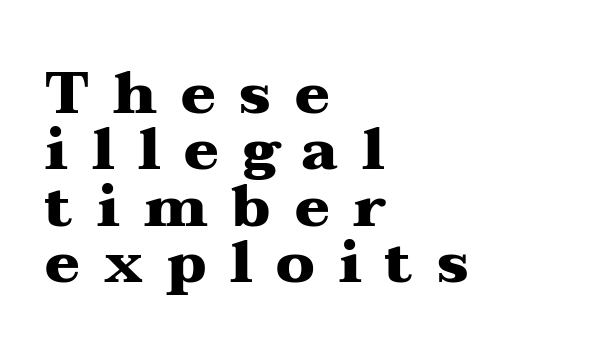
The rendering uses natural spacing where letterforms have individual widths. Nobody drew a line under any word here. Short and long lines alike share a common starting point at left. Old-style or modern, the face here clearly has serifs. The glyphs have the mass of a bold cut.
